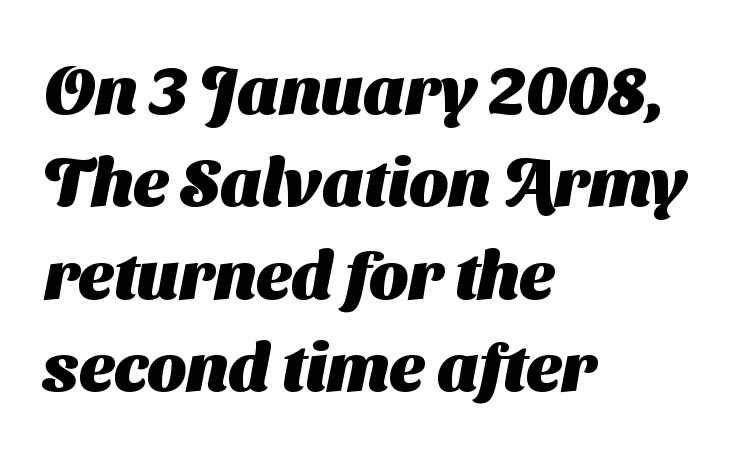
Q: Is the text bold? A: Yes.
Q: Is the typeface a serif or a sans-serif typeface? A: Sans-serif.
Q: Is the text underlined? A: No.
Q: How is the paragraph aligned? A: Left-aligned.
Q: Is the spacing between letters normal or unusually wide? A: Normal.
Q: Is the spacing between lines tight, normal or loose? A: Normal.
Q: Width (condensed, normal, or wide)? A: Normal.
Q: Stroke contrast? A: Medium.
Q: x-height? A: Medium.
Q: Monospaced? A: No.
